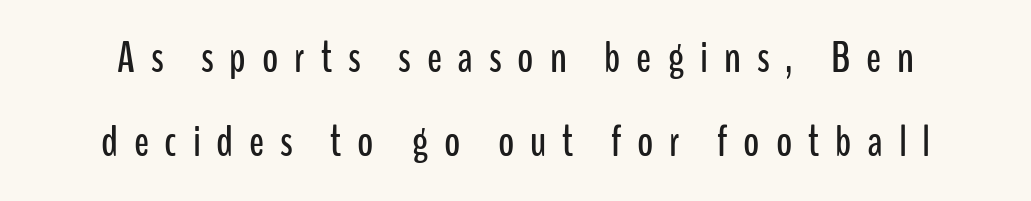
{"serif": "no", "italic": "no", "width": "condensed", "stroke_contrast": "low", "x_height": "medium", "monospaced": "no", "underline": "no", "line_spacing": "loose", "line_spacing_ratio": 1.91, "letter_spacing": "wide", "letter_spacing_em": 0.36, "glyph_px": 44}
